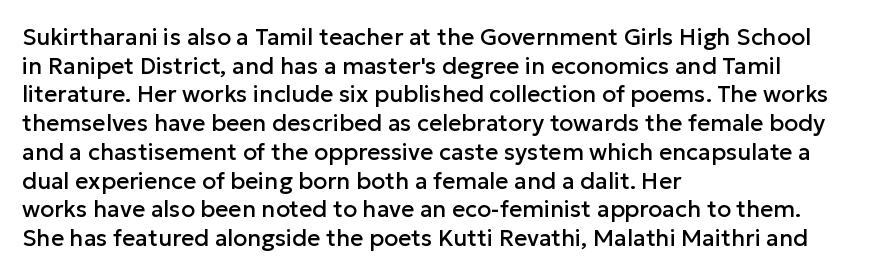
Quick note: not italic, upright. The letters sit at their default tracking, neither squeezed nor spread. The space between consecutive lines is moderate. This sample is left-justified, so line endings fall wherever the words run out. The string is rendered with underlining switched off.
